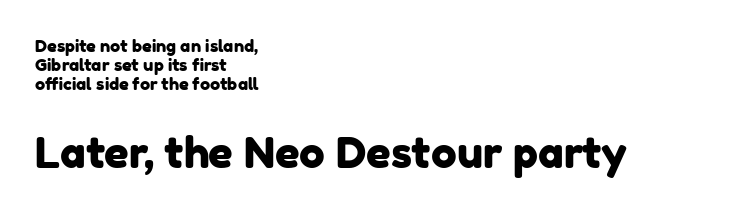
Q: Is the typeface a serif or a sans-serif typeface? A: Sans-serif.
Q: Is the text underlined? A: No.
Q: How is the paragraph aligned? A: Left-aligned.
Q: Is the spacing between letters normal or unusually wide? A: Normal.
Q: Is the spacing between lines tight, normal or loose? A: Tight.
Q: Which block of text is set in a larger size, the first (top) or the second (bottom)? A: The second (bottom) one.
Q: Width (condensed, normal, or wide)? A: Normal.
Q: Stroke contrast? A: Low.
Q: x-height? A: Medium.
Q: Monospaced? A: No.
